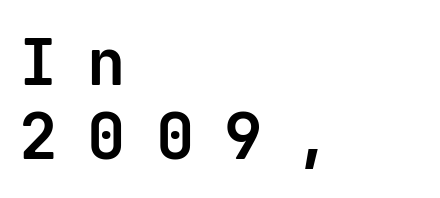
Q: Is the text bold? A: Yes.
Q: Is the text italic (slanted)? A: No, it is upright.
Q: Is the typeface a serif or a sans-serif typeface? A: Sans-serif.
Q: Is the text underlined? A: No.
Q: How is the paragraph aligned? A: Left-aligned.
Q: Is the spacing between letters normal or unusually wide? A: Unusually wide.
Q: Is the spacing between lines tight, normal or loose? A: Tight.
Q: Width (condensed, normal, or wide)? A: Normal.
Q: Stroke contrast? A: Low.
Q: x-height? A: Medium.
Q: Monospaced? A: Yes.
